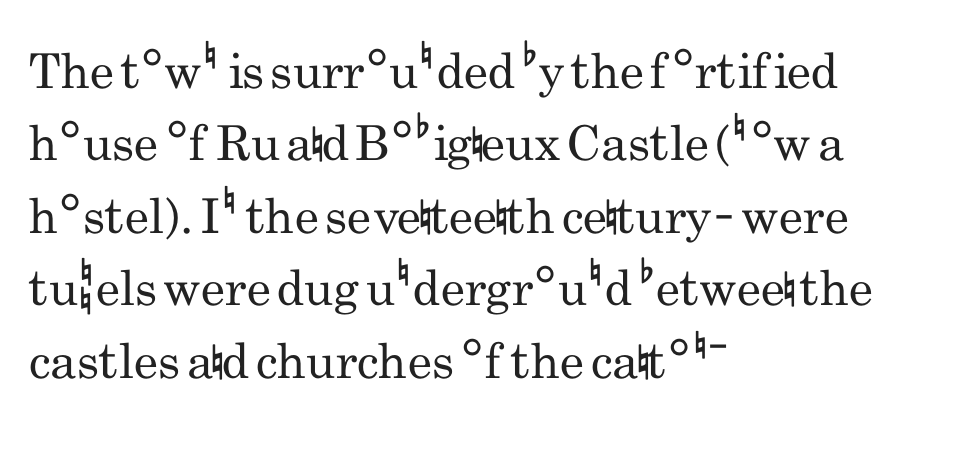
{"serif": "no", "italic": "no", "bold": "no", "weight": "regular", "width": "condensed", "stroke_contrast": "low", "x_height": "small", "monospaced": "no", "underline": "no", "align": "left", "line_spacing": "normal", "line_spacing_ratio": 1.51, "letter_spacing": "normal", "letter_spacing_em": 0.0, "glyph_px": 48}
